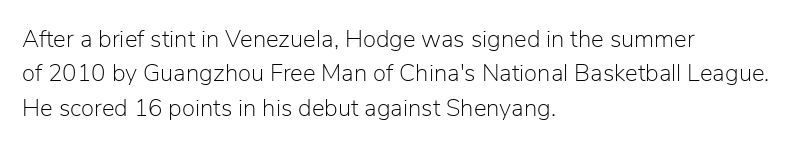
{"italic": "no", "bold": "no", "underline": "no", "align": "left", "line_spacing": "normal", "line_spacing_ratio": 1.43, "letter_spacing": "normal", "letter_spacing_em": 0.0, "glyph_px": 24}
